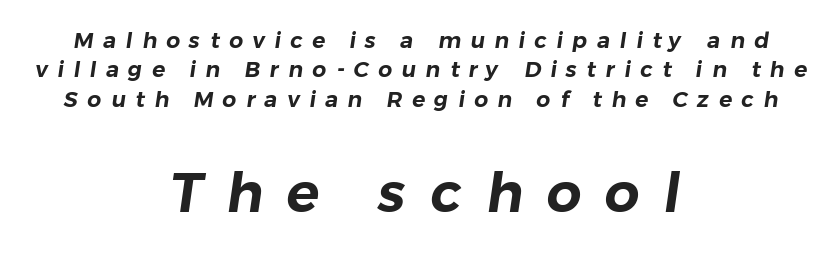
Q: Is the typeface a serif or a sans-serif typeface? A: Sans-serif.
Q: Is the text underlined? A: No.
Q: How is the paragraph aligned? A: Centered.
Q: Is the spacing between letters normal or unusually wide? A: Unusually wide.
Q: Is the spacing between lines tight, normal or loose? A: Normal.
Q: Which block of text is set in a larger size, the first (top) or the second (bottom)? A: The second (bottom) one.
Q: Width (condensed, normal, or wide)? A: Normal.
Q: Stroke contrast? A: Low.
Q: x-height? A: Medium.
Q: Monospaced? A: No.
